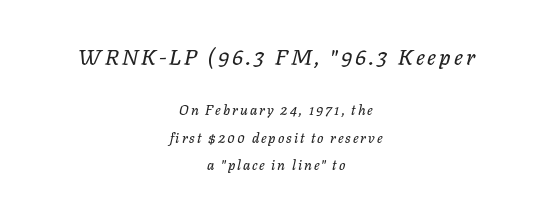
Q: Is the text italic (slanted)? A: Yes, it leans right by about 11 degrees.
Q: Is the text underlined? A: No.
Q: How is the paragraph aligned? A: Centered.
Q: Is the spacing between lines tight, normal or loose? A: Loose.
Q: Which block of text is set in a larger size, the first (top) or the second (bottom)? A: The first (top) one.
